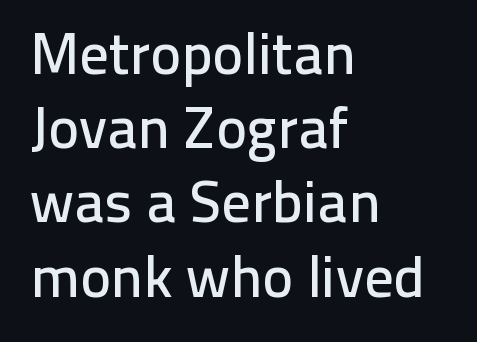
Q: Is the text italic (slanted)? A: No, it is upright.
Q: Is the typeface a serif or a sans-serif typeface? A: Sans-serif.
Q: Is the text underlined? A: No.
Q: How is the paragraph aligned? A: Left-aligned.
Q: Is the spacing between letters normal or unusually wide? A: Normal.
Q: Is the spacing between lines tight, normal or loose? A: Normal.
Q: Width (condensed, normal, or wide)? A: Normal.
Q: Stroke contrast? A: Low.
Q: x-height? A: Medium.
Q: Monospaced? A: No.
